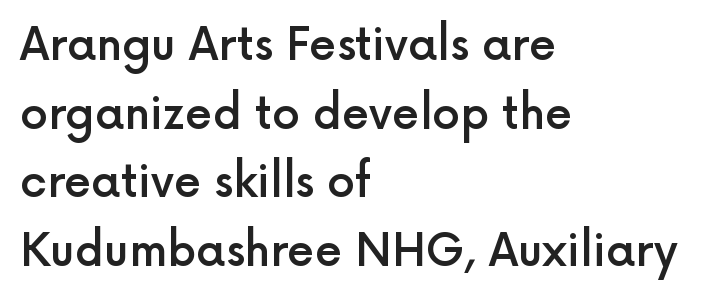
The image shows 44 px semibold sans-serif type, upright; set left-aligned, normal line spacing (1.56x), normal letter spacing, not underlined; a medium x-height.
